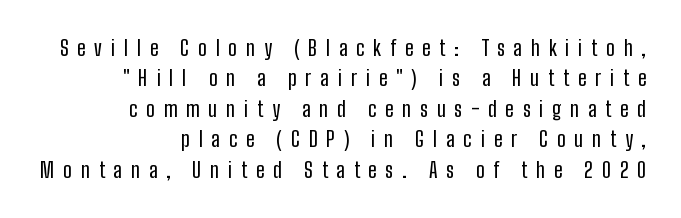
The image shows 21 px text type, upright; set right-aligned, normal line spacing (1.45x), unusually wide letter spacing (+0.42 em), not underlined.
